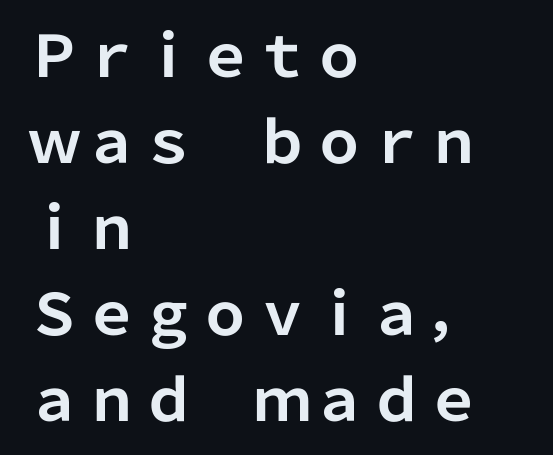
{"serif": "no", "italic": "no", "bold": "yes", "weight": "bold", "width": "normal", "stroke_contrast": "low", "x_height": "medium", "monospaced": "no", "underline": "no", "align": "left", "line_spacing": "normal", "line_spacing_ratio": 1.51, "letter_spacing": "normal", "letter_spacing_em": 0.0, "glyph_px": 57}
